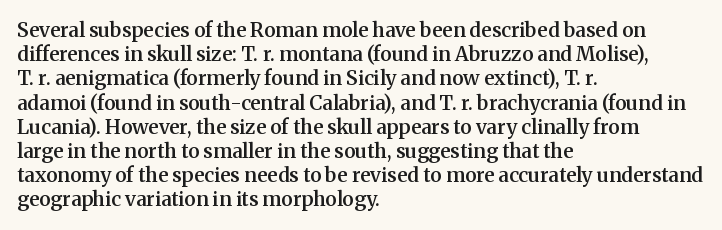
Decoration check: the copy has no underline. A typesetter would mark this as roman, not italic. The letters sit at their default tracking, neither squeezed nor spread. Each line starts at the same left margin while the right side varies. Each glyph is drawn with semibold strokes, heavier than normal yet not fully bold.
